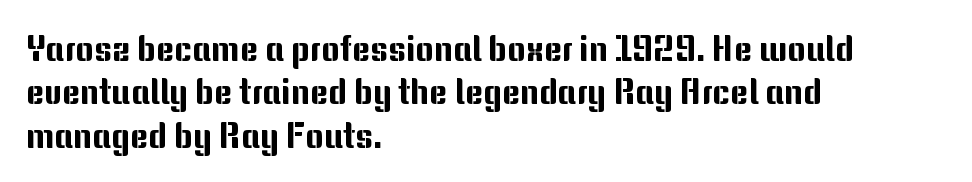
The image shows 35 px sans-serif type, upright; set left-aligned, line spacing 1.24x, normal letter spacing, not underlined; medium stroke contrast and a medium x-height.
